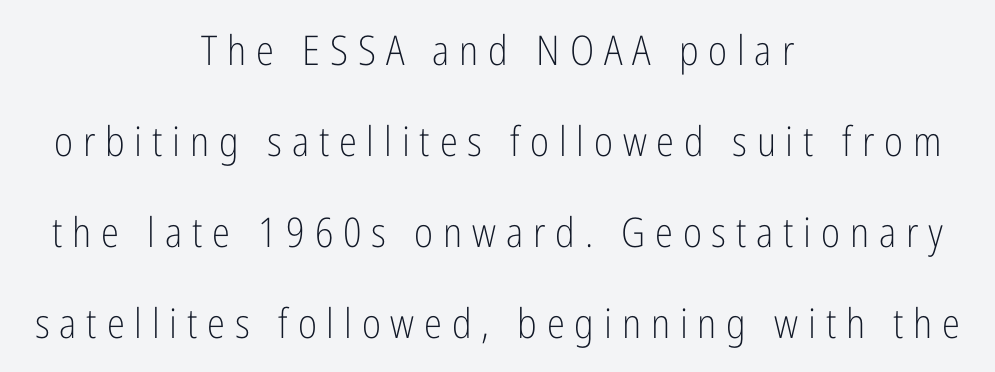
The image shows 41 px light, condensed sans-serif type, upright; set centered, loose line spacing (2.22x), unusually wide letter spacing (+0.24 em), not underlined; low stroke contrast and a medium x-height.
